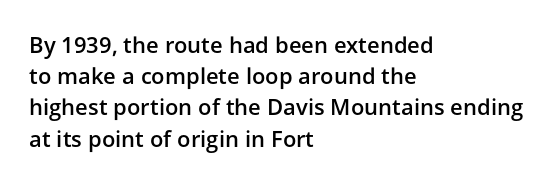
The image shows 22 px text type, upright; set left-aligned, normal line spacing (1.42x), normal letter spacing, not underlined.
